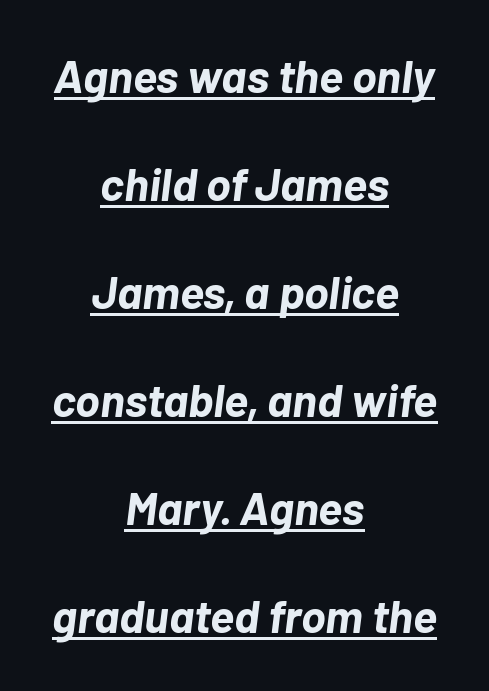
Q: Is the text bold? A: Yes.
Q: Is the text italic (slanted)? A: Yes, it leans right by about 7 degrees.
Q: Is the text underlined? A: Yes.
Q: How is the paragraph aligned? A: Centered.
Q: Is the spacing between letters normal or unusually wide? A: Normal.
Q: Is the spacing between lines tight, normal or loose? A: Loose.
Q: Width (condensed, normal, or wide)? A: Normal.
Q: Stroke contrast? A: Low.
Q: x-height? A: Medium.
Q: Monospaced? A: No.
